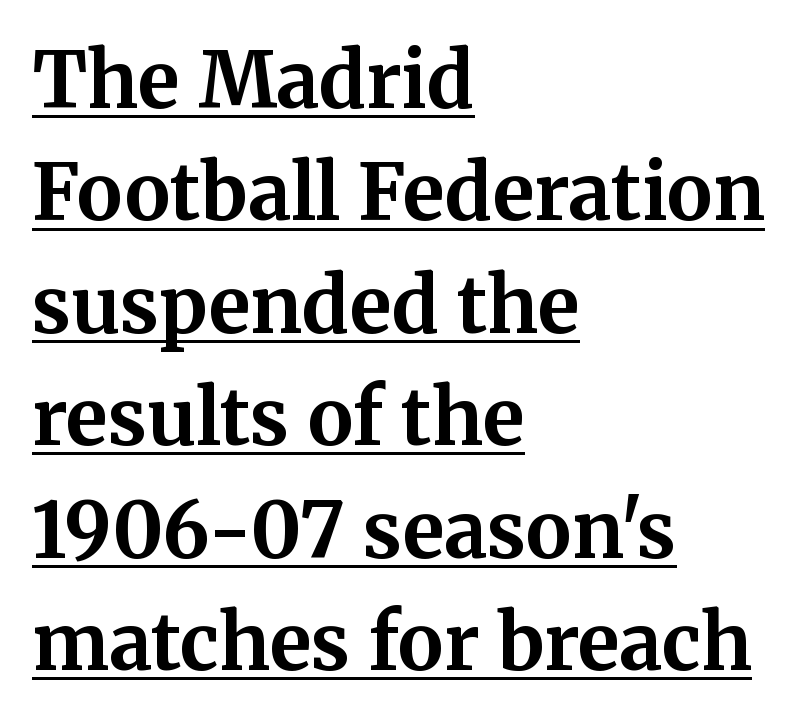
{"serif": "yes", "italic": "no", "bold": "yes", "weight": "bold", "width": "normal", "stroke_contrast": "medium", "x_height": "medium", "monospaced": "no", "underline": "yes", "align": "left", "line_spacing": "normal", "line_spacing_ratio": 1.46, "letter_spacing": "normal", "letter_spacing_em": 0.0, "glyph_px": 77}
